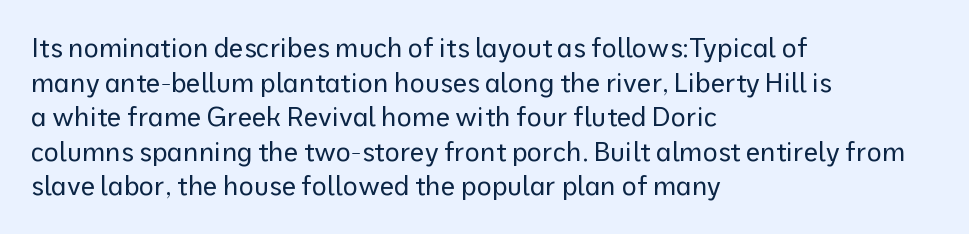
Q: Is the text bold? A: No.
Q: Is the text italic (slanted)? A: No, it is upright.
Q: Is the text underlined? A: No.
Q: How is the paragraph aligned? A: Left-aligned.
Q: Is the spacing between letters normal or unusually wide? A: Normal.
Q: Is the spacing between lines tight, normal or loose? A: Normal.
